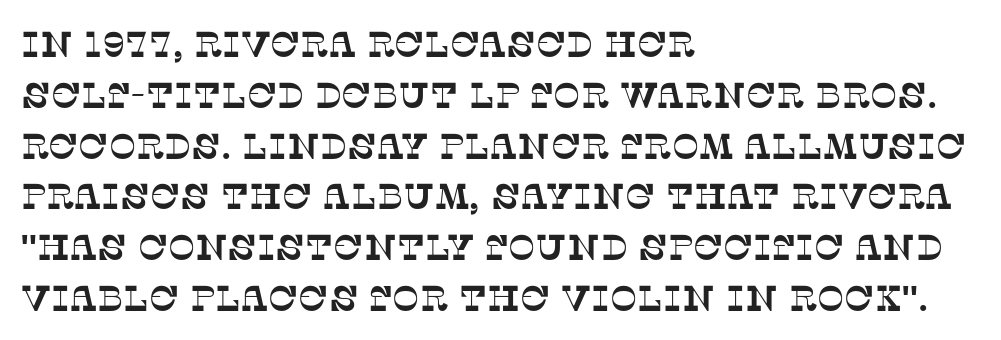
The letters carry serifs — small finishing strokes at the ends of their stems. You could not count columns in this text — the font is proportionally spaced. This sample is left-justified, so line endings fall wherever the words run out. The gap between lines stays unmarked. The face used here is rendered with its standard letterfit. Leading: standard.
